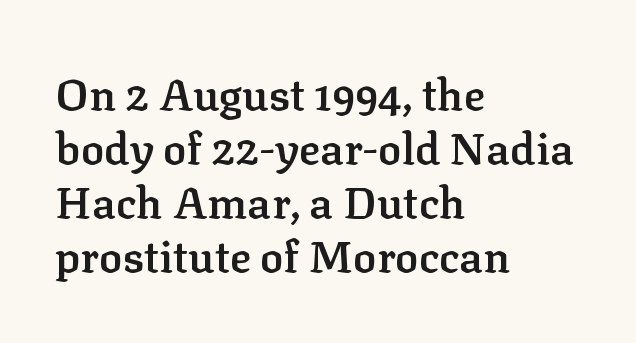
What kind of face is this? One with serifs. Letter spacing: default. The letters are semibold — heavier than regular but short of a full bold. Bare-footed words on every line.
